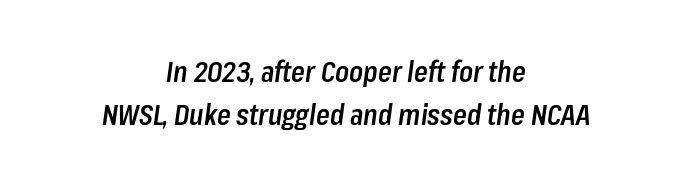
{"italic": "yes", "lean": "right", "slant_degrees": 8, "bold": "semi", "weight": "semibold", "width": "condensed", "stroke_contrast": "low", "x_height": "medium", "monospaced": "no", "underline": "no", "align": "center", "line_spacing": "normal", "line_spacing_ratio": 1.55, "letter_spacing": "normal", "letter_spacing_em": 0.0, "glyph_px": 28}
